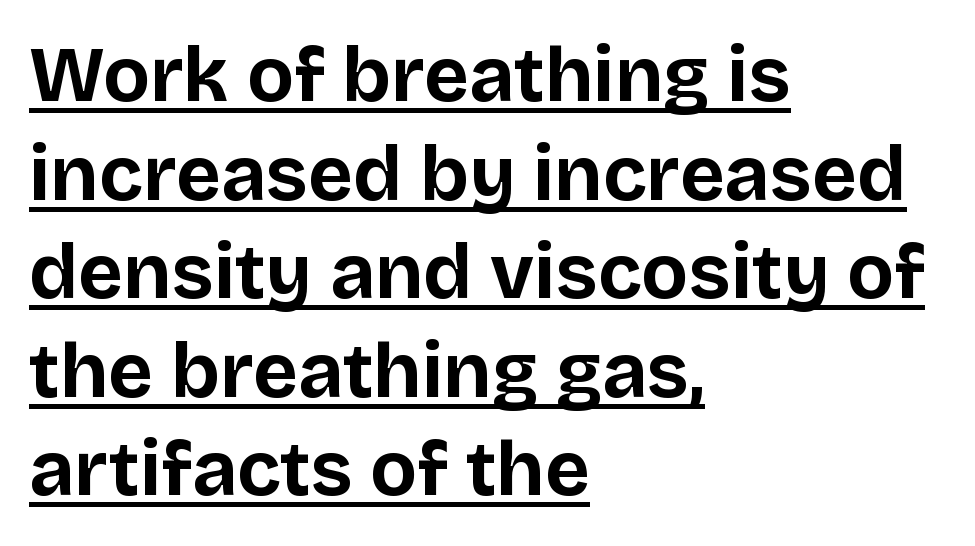
Q: Is the text bold? A: Yes.
Q: Is the text italic (slanted)? A: No, it is upright.
Q: Is the typeface a serif or a sans-serif typeface? A: Sans-serif.
Q: Is the text underlined? A: Yes.
Q: How is the paragraph aligned? A: Left-aligned.
Q: Is the spacing between letters normal or unusually wide? A: Normal.
Q: Is the spacing between lines tight, normal or loose? A: Normal.
Q: Width (condensed, normal, or wide)? A: Normal.
Q: Stroke contrast? A: Low.
Q: x-height? A: Large.
Q: Monospaced? A: No.
